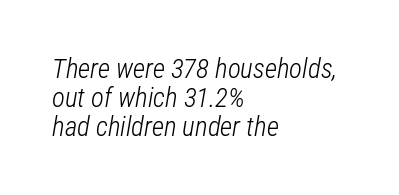
Q: Is the text bold? A: No.
Q: Is the text italic (slanted)? A: Yes, it leans right by about 12 degrees.
Q: Is the text underlined? A: No.
Q: How is the paragraph aligned? A: Left-aligned.
Q: Is the spacing between letters normal or unusually wide? A: Normal.
Q: Is the spacing between lines tight, normal or loose? A: Tight.
